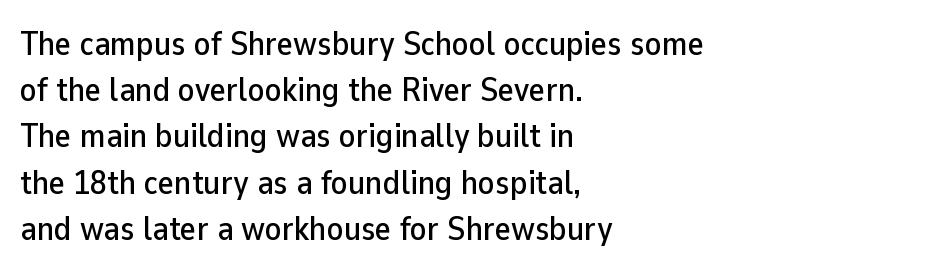
The lettering holds an erect, upright posture throughout. The space beneath each line is pristine and unruled. Regarding serifs, this sample does without them. These lines stack with their left ends in a neat column. The rendering uses natural spacing where letterforms have individual widths.
